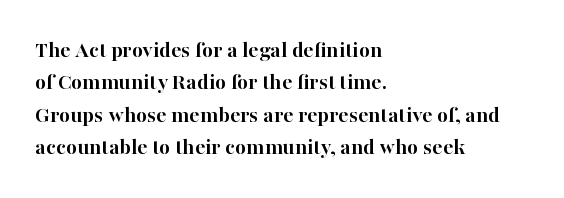
The image shows 24 px bold type, upright; set left-aligned, normal line spacing (1.35x), normal letter spacing, not underlined.
